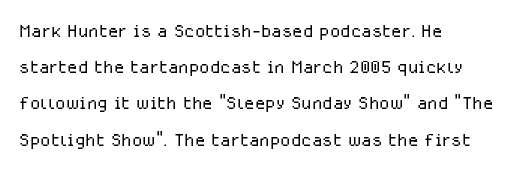
The image shows 24 px text type, upright; set left-aligned, normal line spacing (1.51x), normal letter spacing, not underlined.
